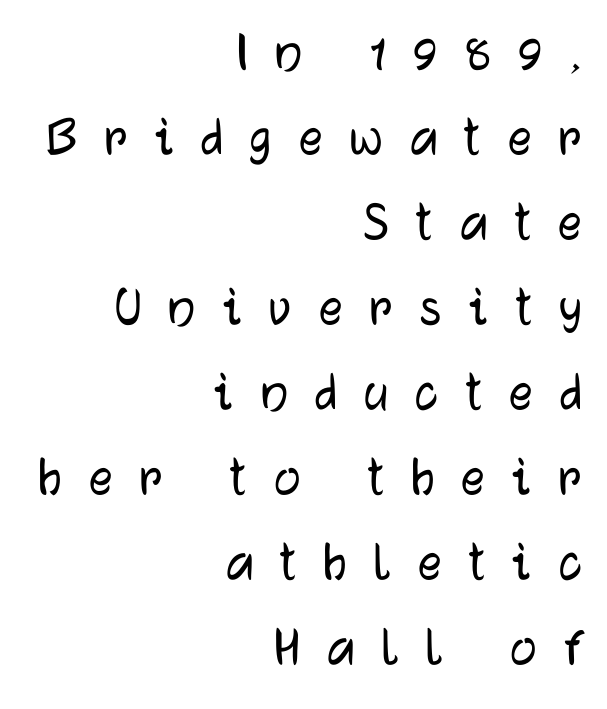
{"serif": "no", "italic": "no", "width": "normal", "stroke_contrast": "low", "x_height": "medium", "monospaced": "no", "underline": "no", "align": "right", "line_spacing": "normal", "line_spacing_ratio": 1.44, "letter_spacing": "wide", "letter_spacing_em": 0.46, "glyph_px": 59}
